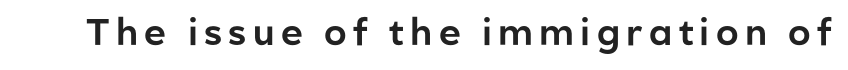
The image shows 37 px sans-serif type, upright; set not underlined; low stroke contrast and a medium x-height.
